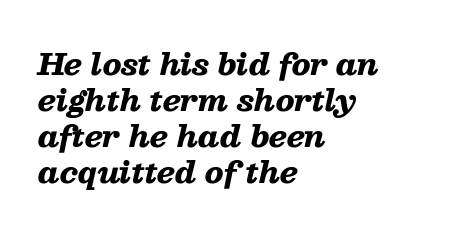
The image shows 29 px heavy, wide type, italic (leaning right); set left-aligned, line spacing 1.24x, normal letter spacing, not underlined; low stroke contrast and a medium x-height.
